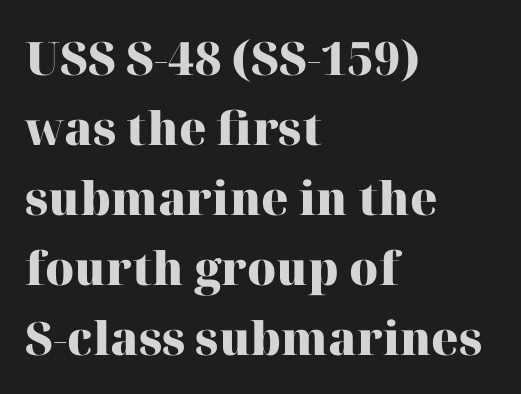
The space between consecutive lines is moderate. Type without underlining. The type is set solid horizontally, with unmodified tracking. The type family on display is of the serif kind. Tall strokes in this sample are plumb rather than angled.
